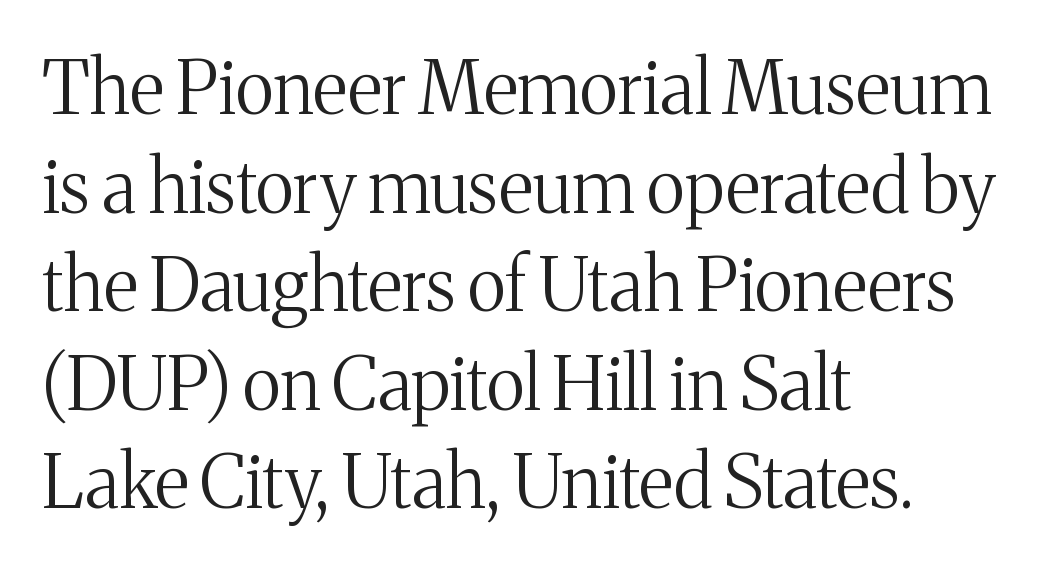
Q: Is the text bold? A: No.
Q: Is the text italic (slanted)? A: No, it is upright.
Q: Is the typeface a serif or a sans-serif typeface? A: Serif.
Q: Is the text underlined? A: No.
Q: How is the paragraph aligned? A: Left-aligned.
Q: Is the spacing between letters normal or unusually wide? A: Normal.
Q: Is the spacing between lines tight, normal or loose? A: Normal.
Q: Width (condensed, normal, or wide)? A: Normal.
Q: Stroke contrast? A: Medium.
Q: x-height? A: Medium.
Q: Monospaced? A: No.
